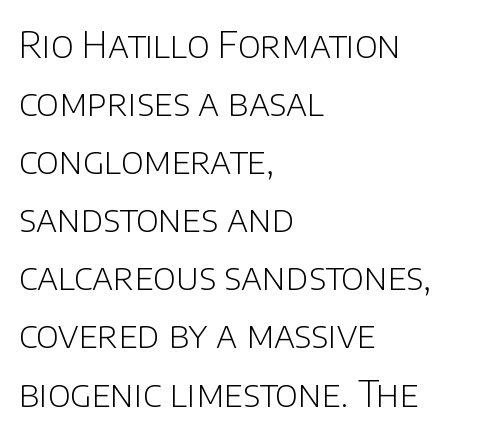
Character widths vary here, with narrow letters taking less room than wide ones. Reading down the block, your eye returns to a fixed left position each line. Nothing unusual about the tracking: characters are spaced as the font intends. Is there any slant? The stems are plumb.
